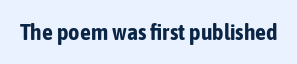
Short note: letters normally spaced. Words float on clear page, feet unadorned. The letters stand upright; this is a roman face. Heavy, bold letterforms.
